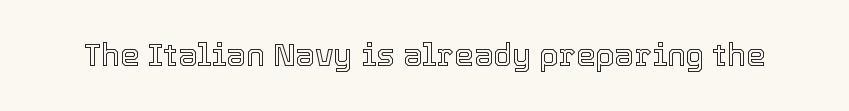
Q: Is the text italic (slanted)? A: No, it is upright.
Q: Is the text underlined? A: No.
Q: Is the spacing between letters normal or unusually wide? A: Normal.
Q: Width (condensed, normal, or wide)? A: Normal.
Q: x-height? A: Medium.
Q: Monospaced? A: No.
